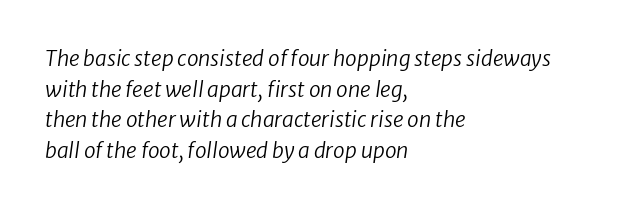
{"italic": "yes", "lean": "right", "slant_degrees": 8, "bold": "no", "underline": "no", "align": "left", "line_spacing": "normal", "line_spacing_ratio": 1.46, "letter_spacing": "normal", "letter_spacing_em": 0.0, "glyph_px": 21}
